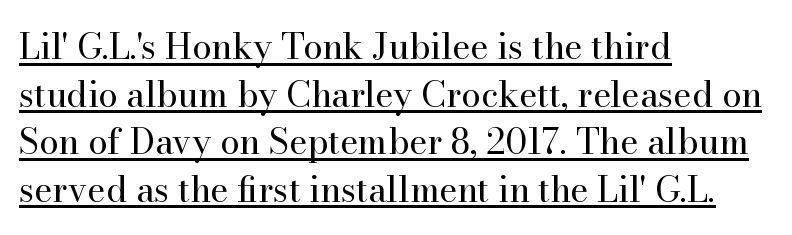
Q: Is the text bold? A: No.
Q: Is the text italic (slanted)? A: No, it is upright.
Q: Is the typeface a serif or a sans-serif typeface? A: Serif.
Q: Is the text underlined? A: Yes.
Q: How is the paragraph aligned? A: Left-aligned.
Q: Is the spacing between letters normal or unusually wide? A: Normal.
Q: Is the spacing between lines tight, normal or loose? A: Normal.
Q: Width (condensed, normal, or wide)? A: Normal.
Q: Stroke contrast? A: High.
Q: x-height? A: Small.
Q: Monospaced? A: No.
